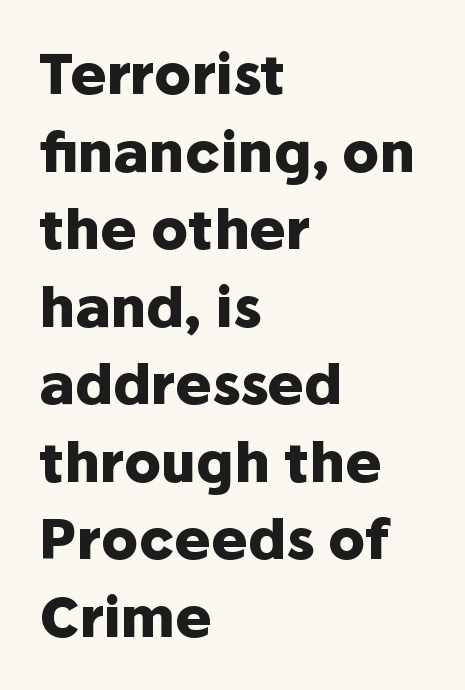
The image shows 55 px heavy sans-serif type, upright; set left-aligned, normal line spacing (1.41x), normal letter spacing, not underlined; low stroke contrast and a medium x-height.
